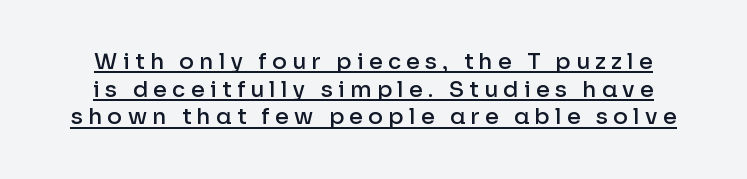
The image shows 22 px text type, upright; set normal line spacing (1.26x), unusually wide letter spacing (+0.24 em), underlined.
